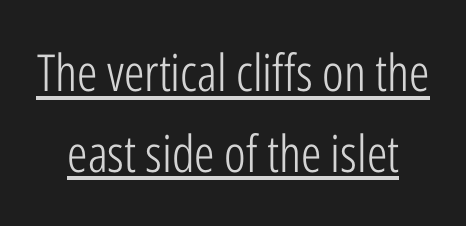
The image shows 51 px light, condensed sans-serif type, upright; set normal line spacing (1.58x), normal letter spacing, underlined; low stroke contrast and a medium x-height.
